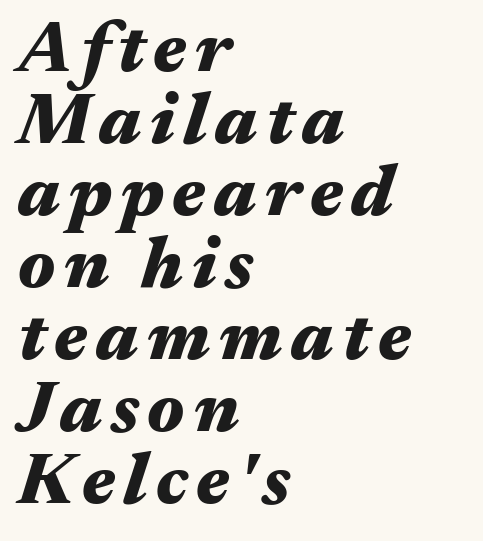
Q: Is the text bold? A: Yes.
Q: Is the text italic (slanted)? A: Yes, it leans right by about 17 degrees.
Q: Is the text underlined? A: No.
Q: How is the paragraph aligned? A: Left-aligned.
Q: Is the spacing between lines tight, normal or loose? A: Tight.
Q: Width (condensed, normal, or wide)? A: Wide.
Q: Stroke contrast? A: Medium.
Q: x-height? A: Medium.
Q: Monospaced? A: No.
